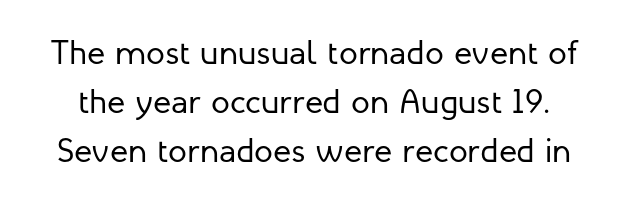
Unbolded letterforms with no extra heft. No italicization has been applied; the sample stays upright. To sum up the face: it is a sans, with no serifs. Underlining? Definitely not there.
